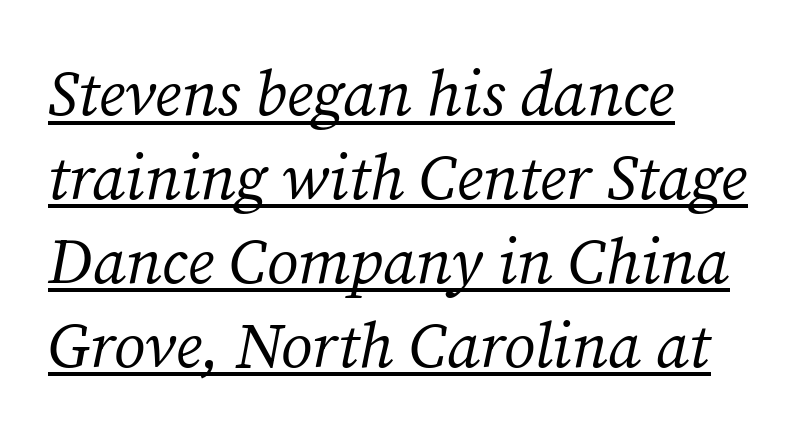
The image shows 64 px regular-weight serif type, italic (leaning right); set left-aligned, normal line spacing (1.31x), normal letter spacing, underlined; medium stroke contrast and a medium x-height.
